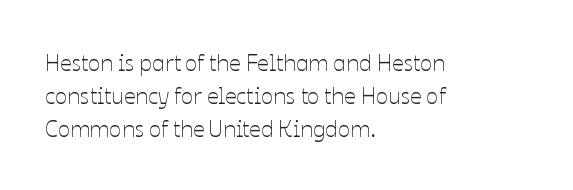
The image shows 23 px text type, upright; set left-aligned, normal line spacing (1.44x), normal letter spacing, not underlined.
